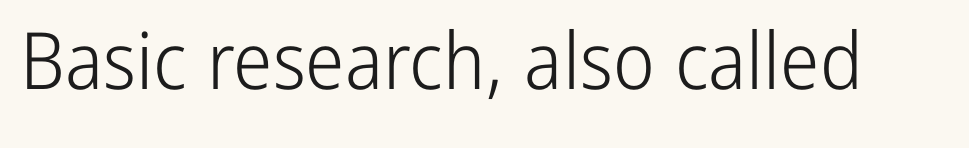
The image shows 79 px light, condensed sans-serif type, upright; set normal letter spacing, not underlined; low stroke contrast and a medium x-height.
